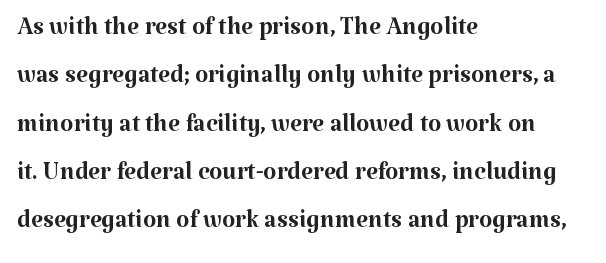
The image shows 34 px regular-weight serif type, upright; set left-aligned, normal line spacing (1.42x), normal letter spacing, not underlined; medium stroke contrast and a medium x-height.
